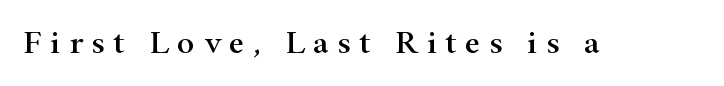
Q: Is the text italic (slanted)? A: No, it is upright.
Q: Is the typeface a serif or a sans-serif typeface? A: Serif.
Q: Is the text underlined? A: No.
Q: Is the spacing between letters normal or unusually wide? A: Unusually wide.
Q: Width (condensed, normal, or wide)? A: Wide.
Q: Stroke contrast? A: High.
Q: x-height? A: Small.
Q: Monospaced? A: No.
